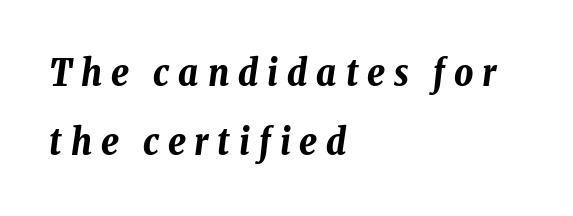
Q: Is the text bold? A: Yes.
Q: Is the text italic (slanted)? A: Yes, it leans right by about 8 degrees.
Q: Is the text underlined? A: No.
Q: How is the paragraph aligned? A: Left-aligned.
Q: Is the spacing between letters normal or unusually wide? A: Unusually wide.
Q: Width (condensed, normal, or wide)? A: Condensed.
Q: Stroke contrast? A: Low.
Q: x-height? A: Medium.
Q: Monospaced? A: No.
